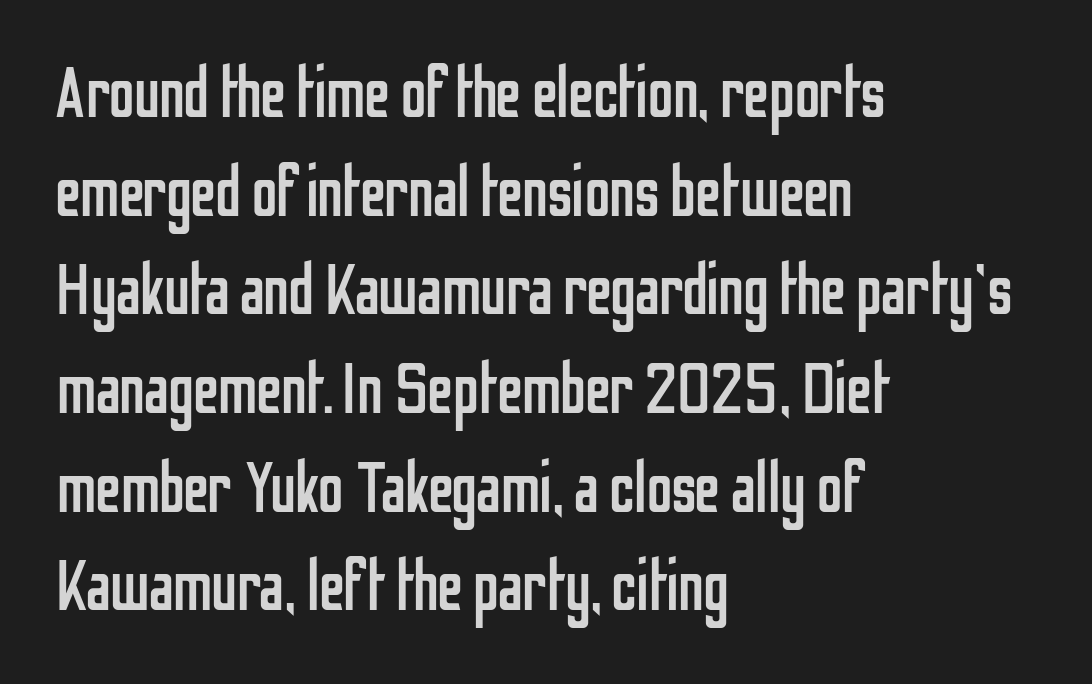
A sans-serif font was chosen for this passage. Check the space under the baseline: it is left empty. Evenly set lines give the paragraph a standard silhouette. These lines keep a tight, regular rhythm from letter to letter. The font sits on the lighter half of the weight spectrum, regular included. All the whitespace from short lines collects on the right.
